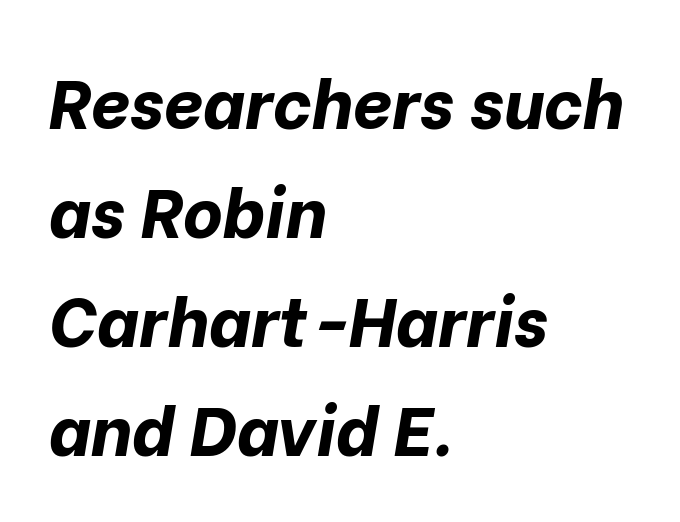
The image shows 69 px bold type, italic (leaning right); set left-aligned, normal line spacing (1.58x), normal letter spacing, not underlined; low stroke contrast and a medium x-height.
